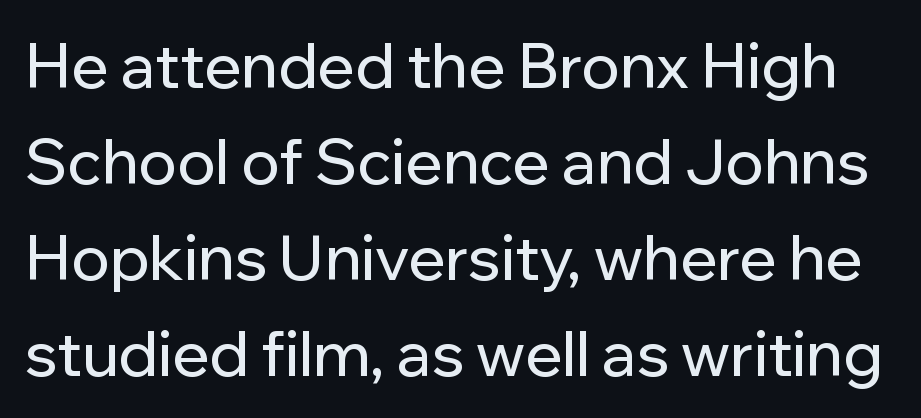
Q: Is the text italic (slanted)? A: No, it is upright.
Q: Is the typeface a serif or a sans-serif typeface? A: Sans-serif.
Q: Is the text underlined? A: No.
Q: Is the spacing between letters normal or unusually wide? A: Normal.
Q: Is the spacing between lines tight, normal or loose? A: Normal.
Q: Width (condensed, normal, or wide)? A: Normal.
Q: Stroke contrast? A: Low.
Q: x-height? A: Medium.
Q: Monospaced? A: No.
